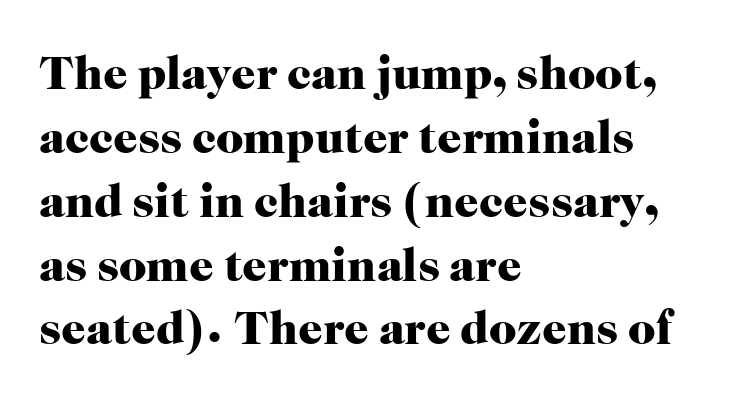
Q: Is the text bold? A: Yes.
Q: Is the text italic (slanted)? A: No, it is upright.
Q: Is the typeface a serif or a sans-serif typeface? A: Serif.
Q: Is the text underlined? A: No.
Q: How is the paragraph aligned? A: Left-aligned.
Q: Is the spacing between letters normal or unusually wide? A: Normal.
Q: Is the spacing between lines tight, normal or loose? A: Normal.
Q: Width (condensed, normal, or wide)? A: Normal.
Q: Stroke contrast? A: High.
Q: x-height? A: Medium.
Q: Monospaced? A: No.
